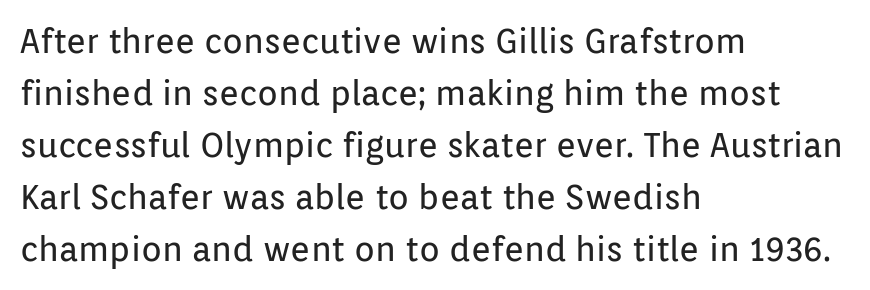
Check where the strokes stop: nothing finishes them off — pure sans. Typeset ragged right — the left edge is the straight one. The weight would be labelled regular, book, light, or lighter still. The passage shown is typed in a proportional face where columns would drift. Posture: upright roman.
